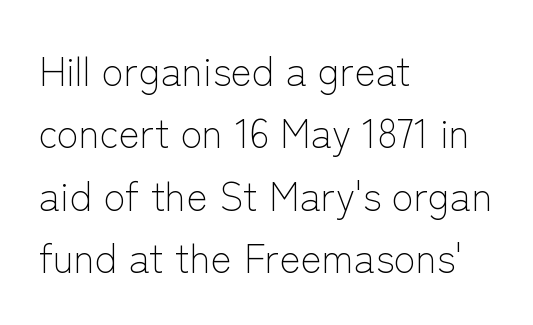
Nope, not italic — everything's standing straight. Spacing verdict: proportional, widths tailored to each character. The strokes carry an ordinary text weight at most. Leading: standard.
